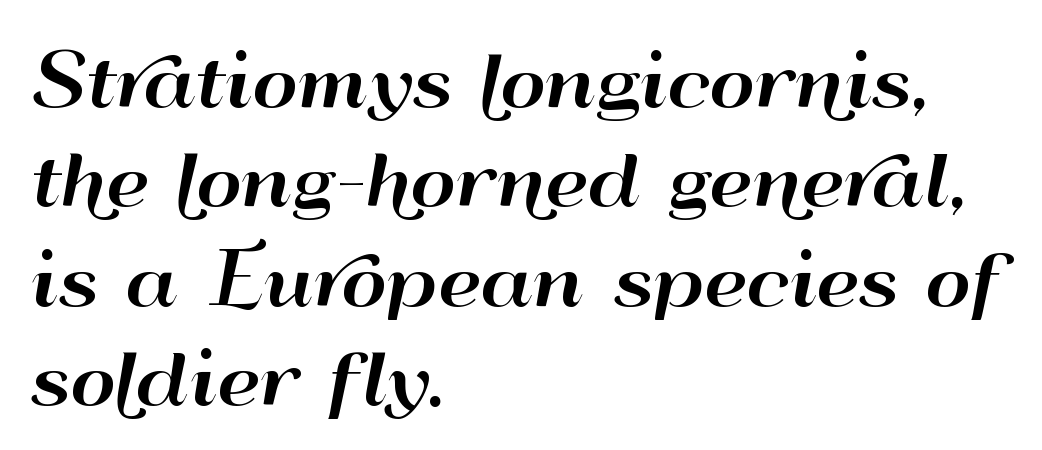
Q: Is the text italic (slanted)? A: Yes.
Q: Is the typeface a serif or a sans-serif typeface? A: Sans-serif.
Q: Is the text underlined? A: No.
Q: How is the paragraph aligned? A: Left-aligned.
Q: Is the spacing between letters normal or unusually wide? A: Normal.
Q: Is the spacing between lines tight, normal or loose? A: Normal.
Q: Width (condensed, normal, or wide)? A: Wide.
Q: Stroke contrast? A: High.
Q: x-height? A: Small.
Q: Monospaced? A: No.
